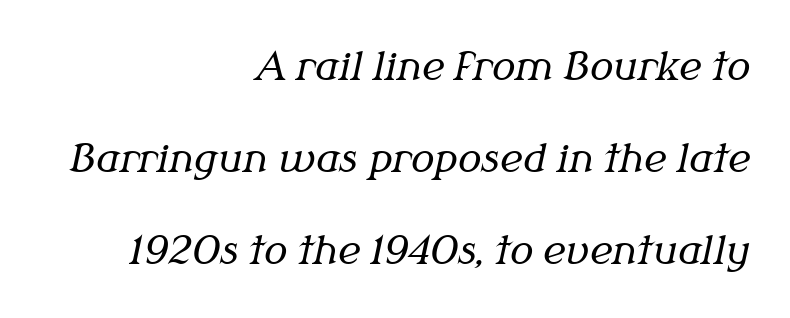
Q: Is the text bold? A: No.
Q: Is the text italic (slanted)? A: Yes, it leans right by about 12 degrees.
Q: Is the typeface a serif or a sans-serif typeface? A: Serif.
Q: Is the text underlined? A: No.
Q: How is the paragraph aligned? A: Right-aligned.
Q: Is the spacing between letters normal or unusually wide? A: Normal.
Q: Is the spacing between lines tight, normal or loose? A: Loose.
Q: Width (condensed, normal, or wide)? A: Normal.
Q: Stroke contrast? A: Medium.
Q: x-height? A: Medium.
Q: Monospaced? A: No.
